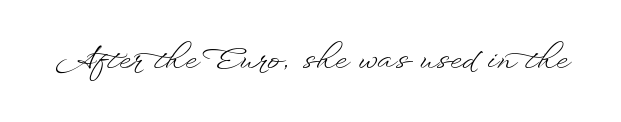
The image shows 31 px light, wide type; set normal letter spacing, not underlined; low stroke contrast and a small x-height.
